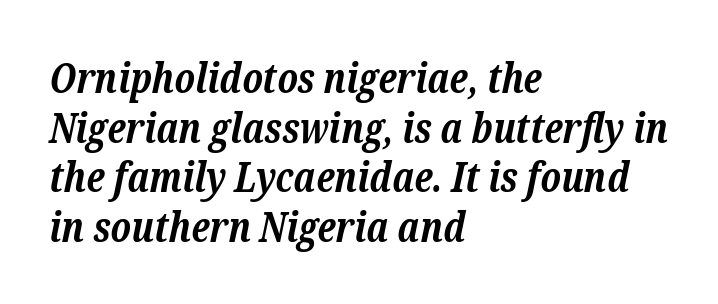
{"serif": "yes", "italic": "yes", "lean": "right", "slant_degrees": 12, "bold": "yes", "weight": "bold", "width": "normal", "stroke_contrast": "low", "x_height": "medium", "monospaced": "no", "underline": "no", "align": "left", "line_spacing_ratio": 1.21, "letter_spacing": "normal", "letter_spacing_em": 0.0, "glyph_px": 41}
